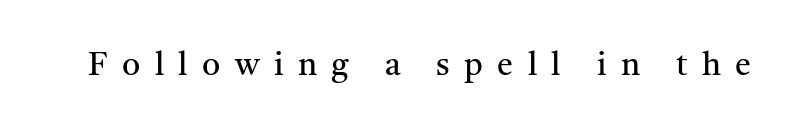
Q: Is the text bold? A: No.
Q: Is the text italic (slanted)? A: No, it is upright.
Q: Is the typeface a serif or a sans-serif typeface? A: Serif.
Q: Is the text underlined? A: No.
Q: Is the spacing between letters normal or unusually wide? A: Unusually wide.
Q: Width (condensed, normal, or wide)? A: Normal.
Q: Stroke contrast? A: Medium.
Q: x-height? A: Medium.
Q: Monospaced? A: No.
